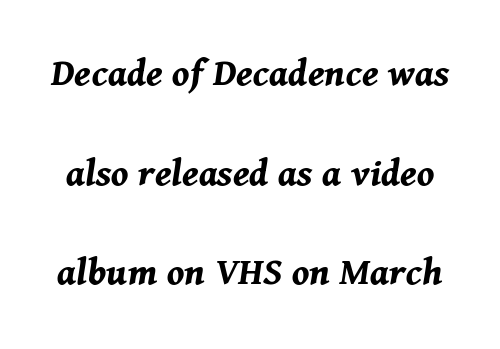
Q: Is the text bold? A: Yes.
Q: Is the text italic (slanted)? A: Yes, it leans right by about 11 degrees.
Q: Is the text underlined? A: No.
Q: Is the spacing between letters normal or unusually wide? A: Normal.
Q: Is the spacing between lines tight, normal or loose? A: Loose.
Q: Width (condensed, normal, or wide)? A: Normal.
Q: Stroke contrast? A: Medium.
Q: x-height? A: Medium.
Q: Monospaced? A: No.
